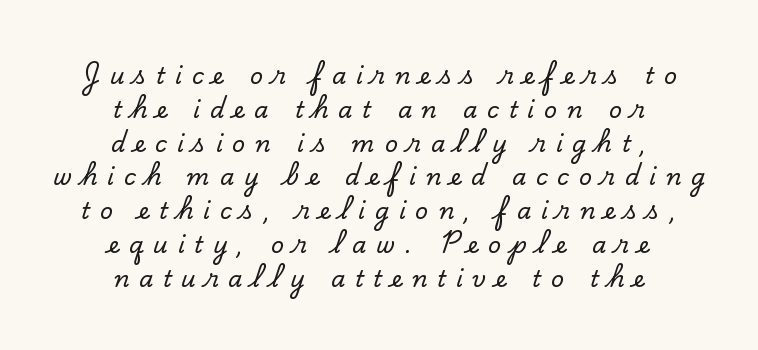
The image shows 23 px text type; set centered, normal line spacing (1.47x), unusually wide letter spacing (+0.42 em), not underlined.
